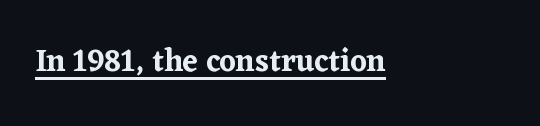
{"serif": "yes", "italic": "no", "width": "normal", "stroke_contrast": "low", "x_height": "medium", "monospaced": "no", "underline": "yes", "align": "left", "letter_spacing": "normal", "letter_spacing_em": 0.0, "glyph_px": 31}
